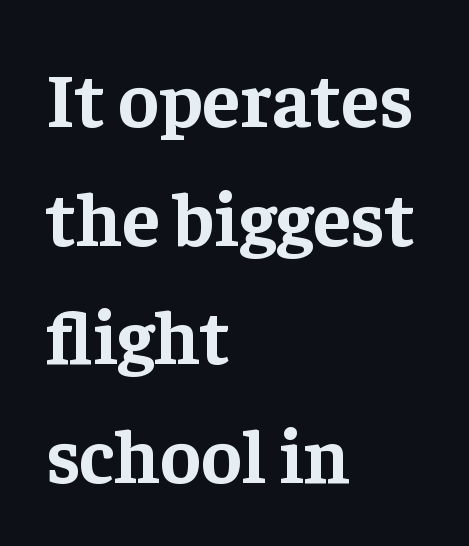
Q: Is the text bold? A: Yes.
Q: Is the text italic (slanted)? A: No, it is upright.
Q: Is the typeface a serif or a sans-serif typeface? A: Serif.
Q: Is the text underlined? A: No.
Q: How is the paragraph aligned? A: Left-aligned.
Q: Is the spacing between letters normal or unusually wide? A: Normal.
Q: Is the spacing between lines tight, normal or loose? A: Normal.
Q: Width (condensed, normal, or wide)? A: Normal.
Q: Stroke contrast? A: Low.
Q: x-height? A: Medium.
Q: Monospaced? A: No.
